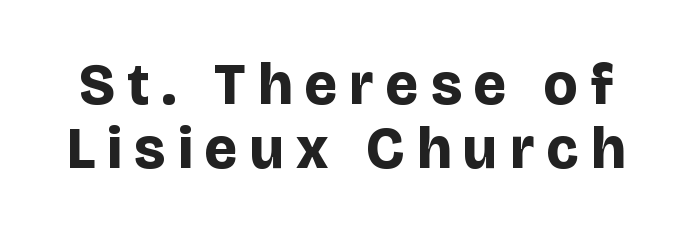
Proportional: the letters do not fall into vertical columns. You can tell it's not italic because the verticals are truly vertical. Stroke thickness is high; the sample reads as a true bold. Each letter's strokes conclude bluntly, with no projecting serifs. Between one letter and the next there's a generous, obvious gap. The designer dialed line spacing down below the default.
